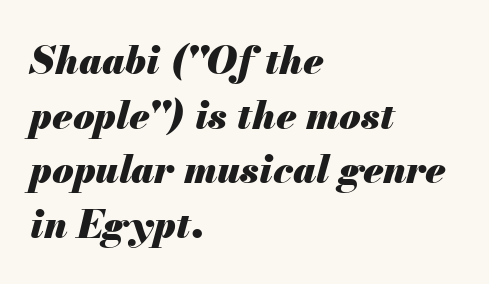
{"italic": "yes", "lean": "right", "slant_degrees": 13, "bold": "yes", "weight": "heavy", "width": "normal", "stroke_contrast": "medium", "x_height": "small", "monospaced": "no", "underline": "no", "align": "left", "line_spacing": "normal", "line_spacing_ratio": 1.4, "letter_spacing": "normal", "letter_spacing_em": 0.0, "glyph_px": 39}
